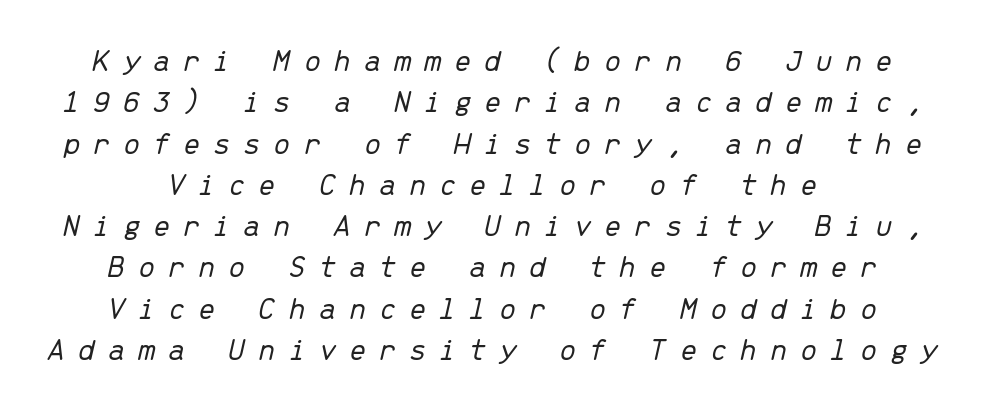
The area under the type is left untouched. Weight: regular or lighter. Short note: letters widely spaced. Neither beginnings nor endings align; midpoints do.
